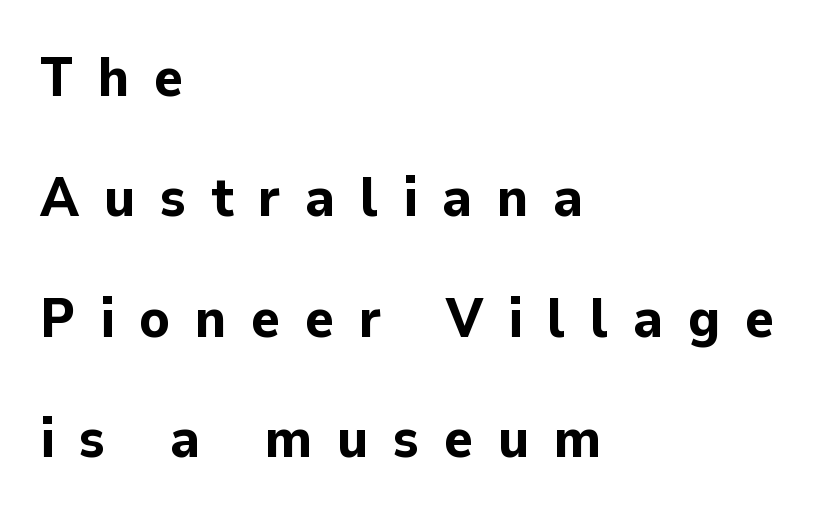
{"serif": "no", "italic": "no", "bold": "yes", "weight": "bold", "width": "normal", "stroke_contrast": "low", "x_height": "medium", "monospaced": "no", "underline": "no", "align": "left", "line_spacing": "loose", "line_spacing_ratio": 2.19, "letter_spacing": "wide", "letter_spacing_em": 0.45, "glyph_px": 55}
